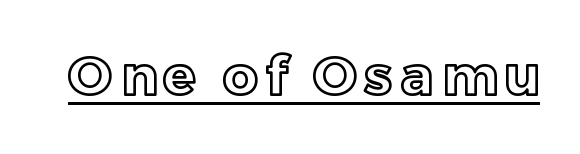
These lines are rendered in a variable-pitch font. Honestly, the underline is the first thing you notice here. Characters remain perfectly vertical along every line.
